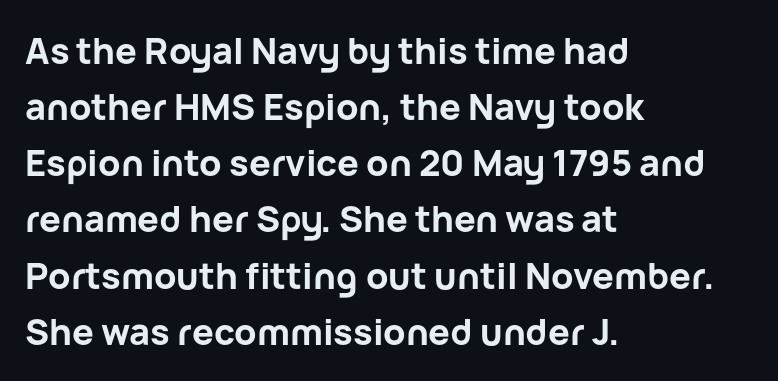
Visually the block forms a straight wall on the left and a jagged coastline on the right. The vertical gap from one line to the next is medium. What stands out about the letter spacing? Nothing — it is the standard amount. Serifs: no, the terminals of the letterforms are clean.
